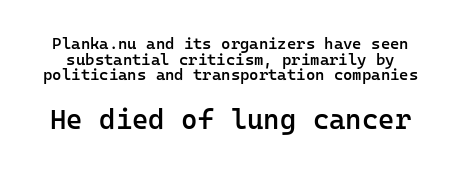
{"serif": "no", "italic": "no", "bold": "semi", "weight": "semibold", "width": "normal", "stroke_contrast": "low", "x_height": "medium", "monospaced": "yes", "underline": "no", "line_spacing": "tight", "line_spacing_ratio": 0.97, "letter_spacing": "normal", "letter_spacing_em": 0.0, "larger_block": "second", "size_ratio": 1.75, "glyph_px": 28}
